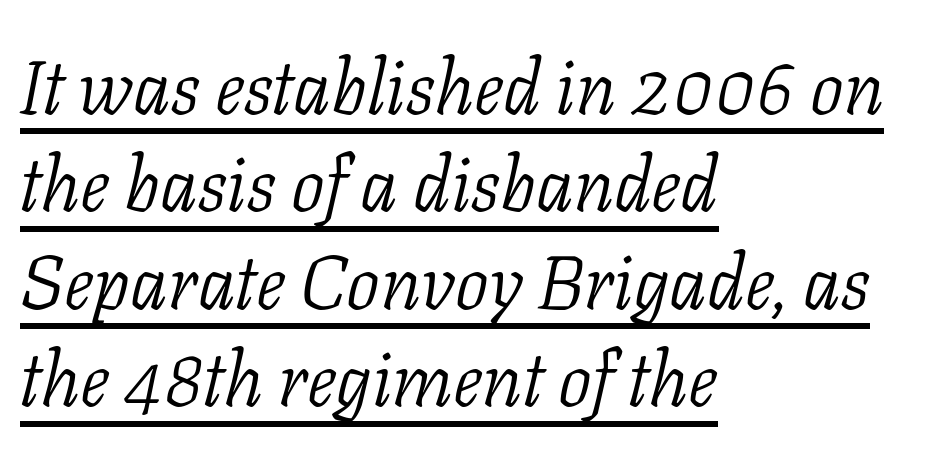
The image shows 75 px light serif type, italic (leaning right); set left-aligned, normal line spacing (1.3x), normal letter spacing, underlined; low stroke contrast and a medium x-height.
